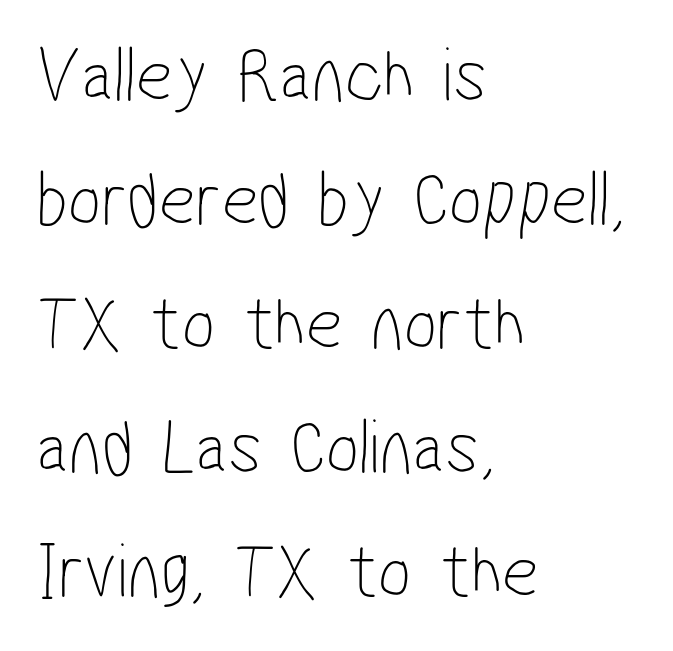
The image shows 79 px thin, condensed sans-serif type; set left-aligned, normal line spacing (1.57x), normal letter spacing, not underlined; low stroke contrast and a medium x-height.
